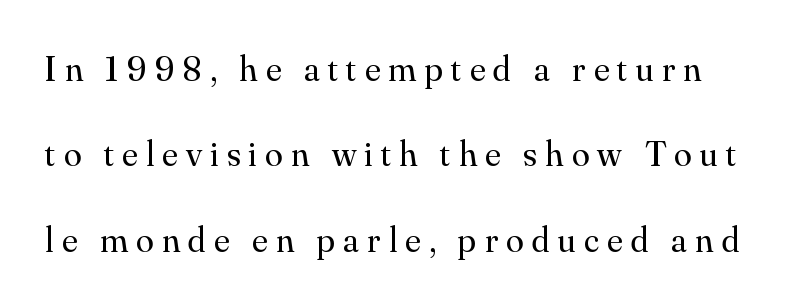
No extra ink here — the face is not bold. Does the lettering tilt? It doesn't — this is upright. Classification — serif. Check the space under the baseline: it is left empty. Each letter keeps its own natural width here, so spacing adapts to shape.
